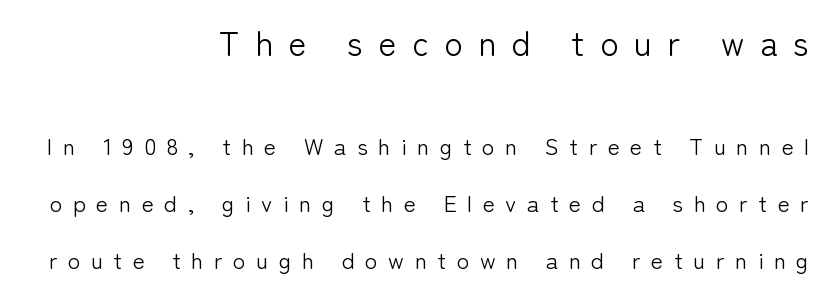
The image shows 34 px light sans-serif type, upright; set right-aligned, loose line spacing (2.48x), unusually wide letter spacing (+0.46 em), not underlined; the first (top) block is 1.48x larger; low stroke contrast and a medium x-height.
